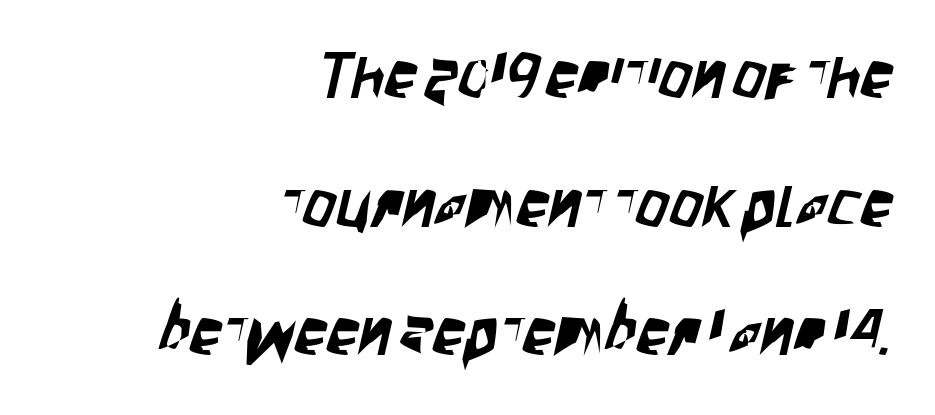
The image shows 65 px condensed sans-serif type; set right-aligned, loose line spacing (1.98x), normal letter spacing, not underlined; low stroke contrast and a large x-height.
